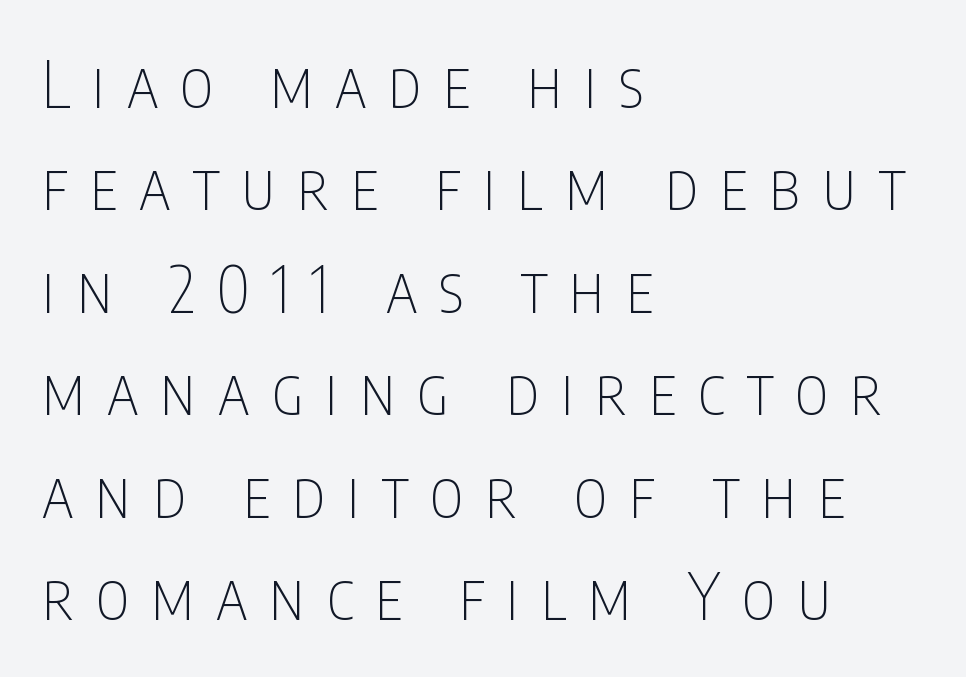
{"serif": "no", "italic": "no", "bold": "no", "weight": "thin", "width": "condensed", "stroke_contrast": "low", "x_height": "large", "monospaced": "no", "underline": "no", "align": "left", "line_spacing": "normal", "line_spacing_ratio": 1.6, "letter_spacing": "wide", "letter_spacing_em": 0.34, "glyph_px": 64}
